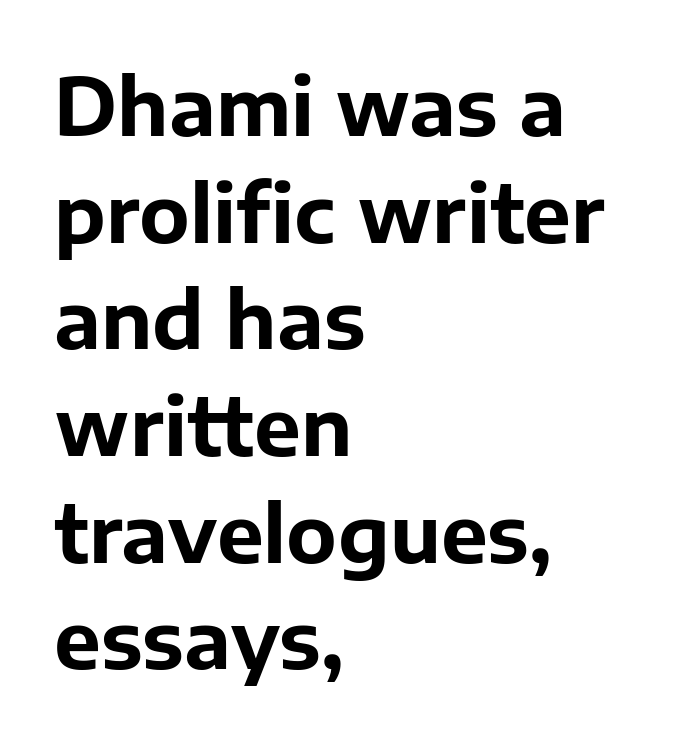
Q: Is the text bold? A: Yes.
Q: Is the text italic (slanted)? A: No, it is upright.
Q: Is the typeface a serif or a sans-serif typeface? A: Sans-serif.
Q: Is the text underlined? A: No.
Q: How is the paragraph aligned? A: Left-aligned.
Q: Is the spacing between letters normal or unusually wide? A: Normal.
Q: Is the spacing between lines tight, normal or loose? A: Normal.
Q: Width (condensed, normal, or wide)? A: Normal.
Q: Stroke contrast? A: Low.
Q: x-height? A: Medium.
Q: Monospaced? A: No.
